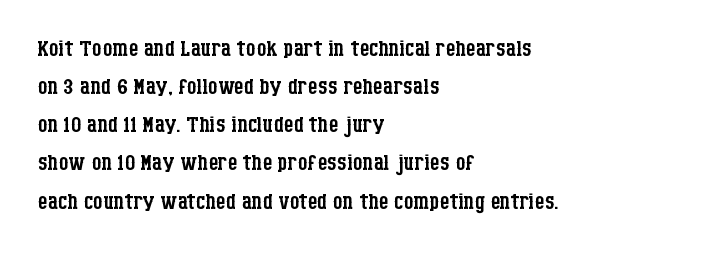
You could call the tracking neutral — neither tight nor loose. Think of a printed novel: that variable character pitch is what you see here. A roman cut, with each character standing at attention. Underlining? Definitely not there.
